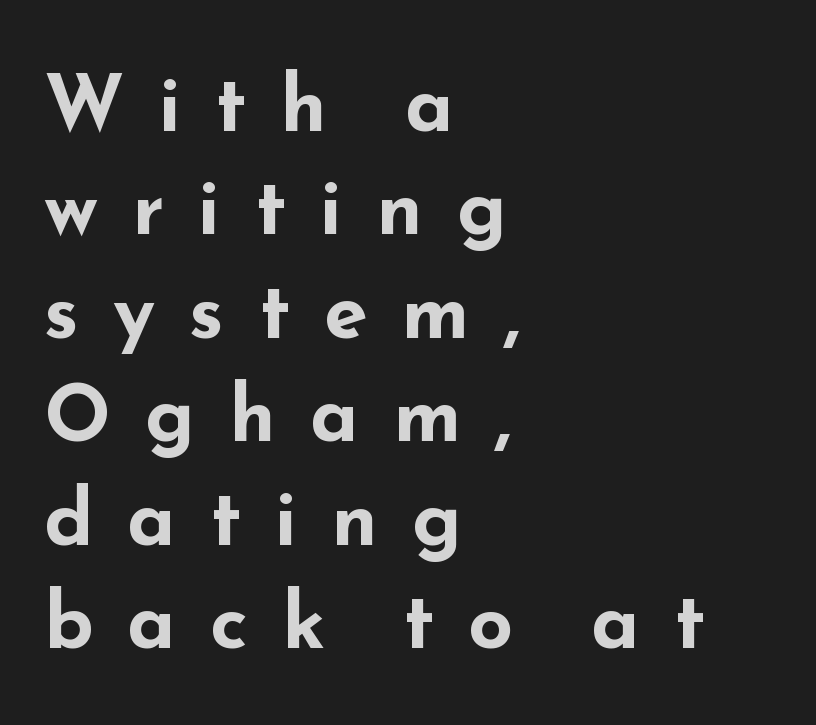
The letters are spread apart with noticeably loose tracking. Observe the absence of serifs on each vertical stroke in this sample. The passage shown is typed in a proportional face where columns would drift. Horizontal bands of white between lines are of average thickness.
